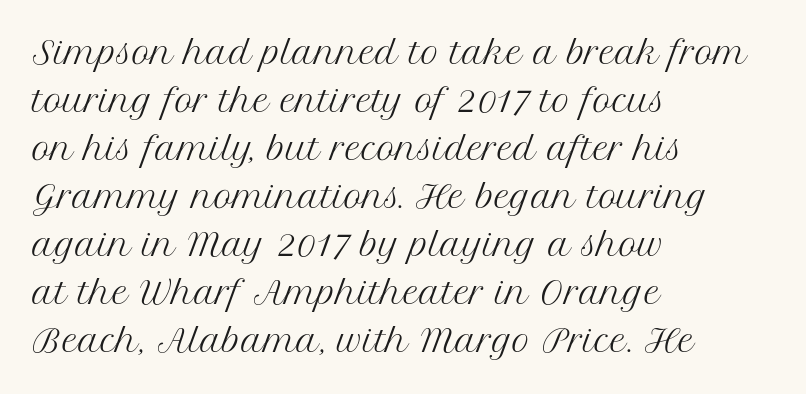
Q: Is the text bold? A: No.
Q: Is the text italic (slanted)? A: Yes.
Q: Is the text underlined? A: No.
Q: How is the paragraph aligned? A: Left-aligned.
Q: Is the spacing between letters normal or unusually wide? A: Normal.
Q: Is the spacing between lines tight, normal or loose? A: Normal.
Q: Width (condensed, normal, or wide)? A: Normal.
Q: Stroke contrast? A: Medium.
Q: x-height? A: Medium.
Q: Monospaced? A: No.
